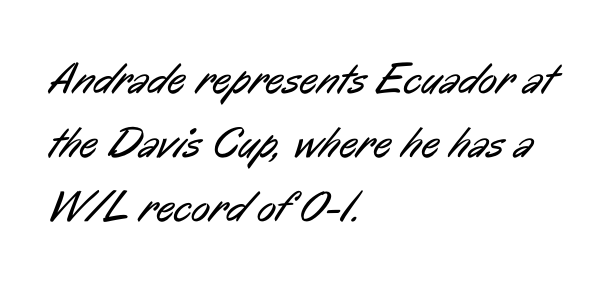
The image shows 44 px regular-weight, condensed sans-serif type; set left-aligned, normal line spacing (1.45x), normal letter spacing, not underlined; low stroke contrast and a medium x-height.
